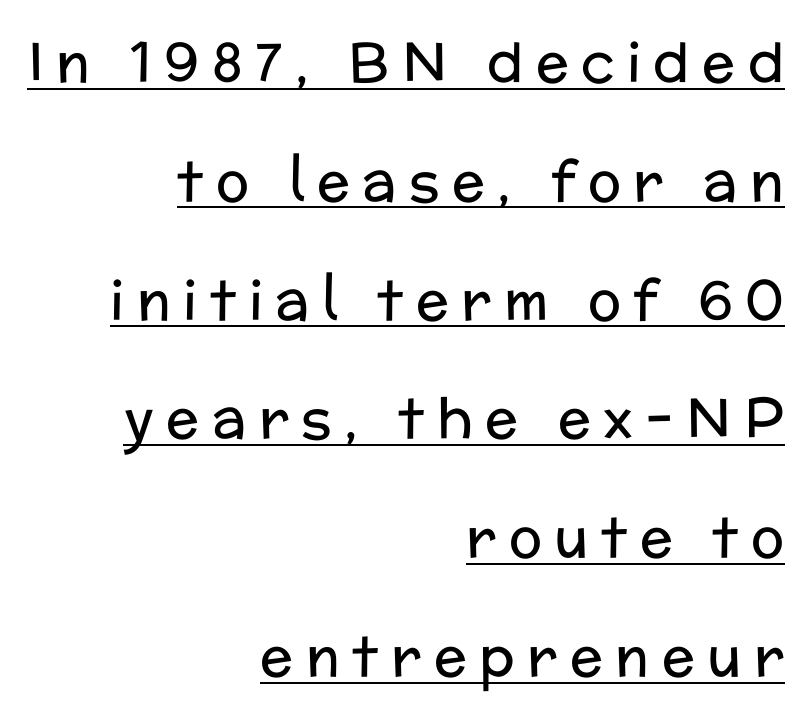
No heavy texture on the line: the type isn't bold. The setting favours the right margin, as signatures and pull-quotes sometimes do. Descenders here cross a horizontal rule under the line. Character widths vary here, with narrow letters taking less room than wide ones. Are there feet on the stems? There aren't — it's a sans.
